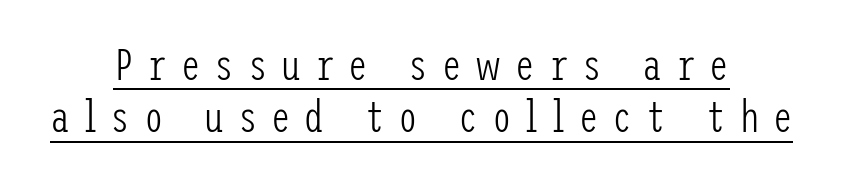
Q: Is the text bold? A: No.
Q: Is the text italic (slanted)? A: No, it is upright.
Q: Is the typeface a serif or a sans-serif typeface? A: Sans-serif.
Q: Is the text underlined? A: Yes.
Q: How is the paragraph aligned? A: Centered.
Q: Is the spacing between letters normal or unusually wide? A: Unusually wide.
Q: Width (condensed, normal, or wide)? A: Condensed.
Q: Stroke contrast? A: Low.
Q: x-height? A: Medium.
